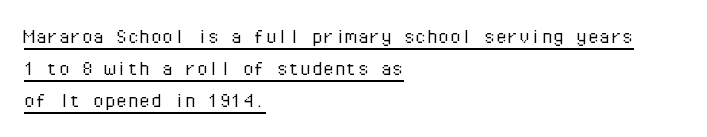
{"italic": "no", "bold": "no", "underline": "yes", "align": "left", "line_spacing": "normal", "line_spacing_ratio": 1.4, "letter_spacing": "normal", "letter_spacing_em": 0.0, "glyph_px": 23}
